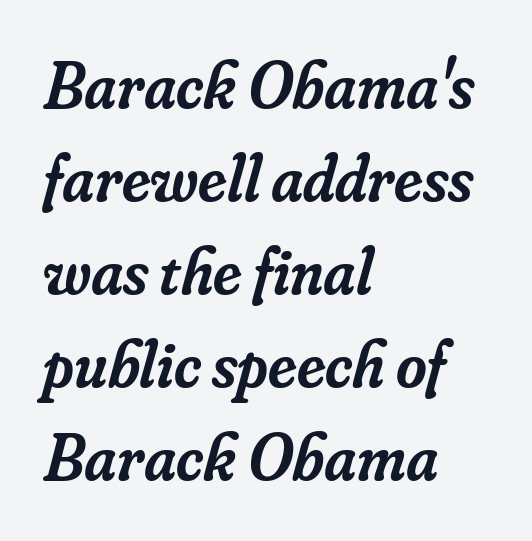
The rendering uses a moderate line-height, typical for paragraphs. This sample uses an oblique cut, with every glyph tilted off the vertical. The face used here is rendered with its standard letterfit. The glyphs in this specimen are seriffed. The space beneath each line is pristine and unruled. The compositor pushed each line to the left boundary.
